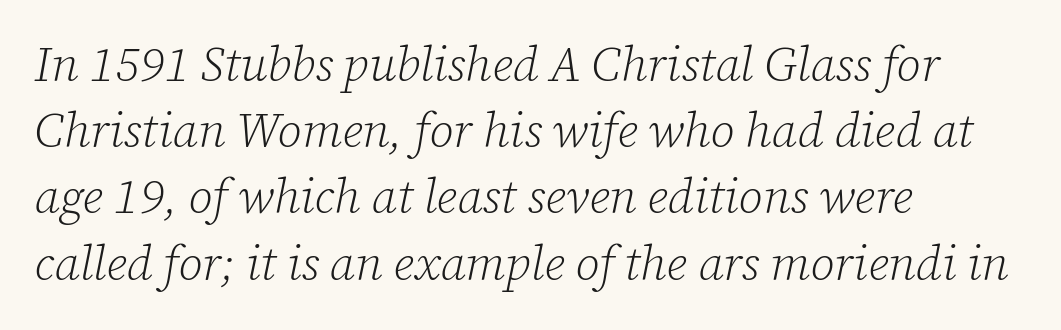
Q: Is the text bold? A: No.
Q: Is the text italic (slanted)? A: Yes, it leans right by about 12 degrees.
Q: Is the typeface a serif or a sans-serif typeface? A: Serif.
Q: Is the text underlined? A: No.
Q: How is the paragraph aligned? A: Left-aligned.
Q: Is the spacing between letters normal or unusually wide? A: Normal.
Q: Is the spacing between lines tight, normal or loose? A: Normal.
Q: Width (condensed, normal, or wide)? A: Normal.
Q: Stroke contrast? A: Low.
Q: x-height? A: Medium.
Q: Monospaced? A: No.
